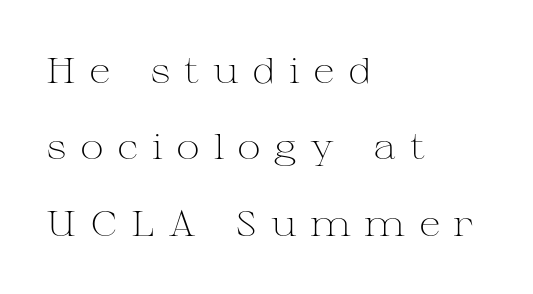
Q: Is the text bold? A: No.
Q: Is the text italic (slanted)? A: No, it is upright.
Q: Is the typeface a serif or a sans-serif typeface? A: Serif.
Q: Is the text underlined? A: No.
Q: How is the paragraph aligned? A: Left-aligned.
Q: Is the spacing between letters normal or unusually wide? A: Unusually wide.
Q: Is the spacing between lines tight, normal or loose? A: Loose.
Q: Width (condensed, normal, or wide)? A: Wide.
Q: Stroke contrast? A: Medium.
Q: x-height? A: Medium.
Q: Monospaced? A: No.
